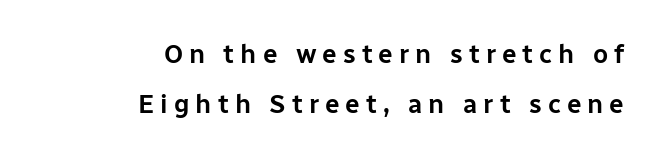
The image shows 26 px text type, upright; set right-aligned, loose line spacing (1.93x), unusually wide letter spacing (+0.23 em), not underlined.
